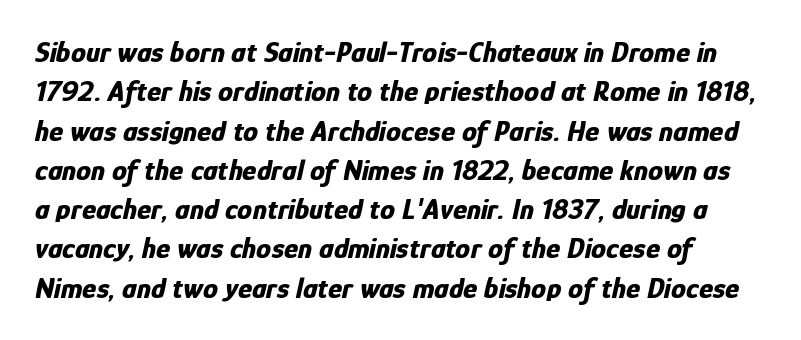
The image shows 30 px bold, condensed type, italic (leaning right); set left-aligned, normal line spacing (1.31x), normal letter spacing, not underlined; low stroke contrast and a medium x-height.
